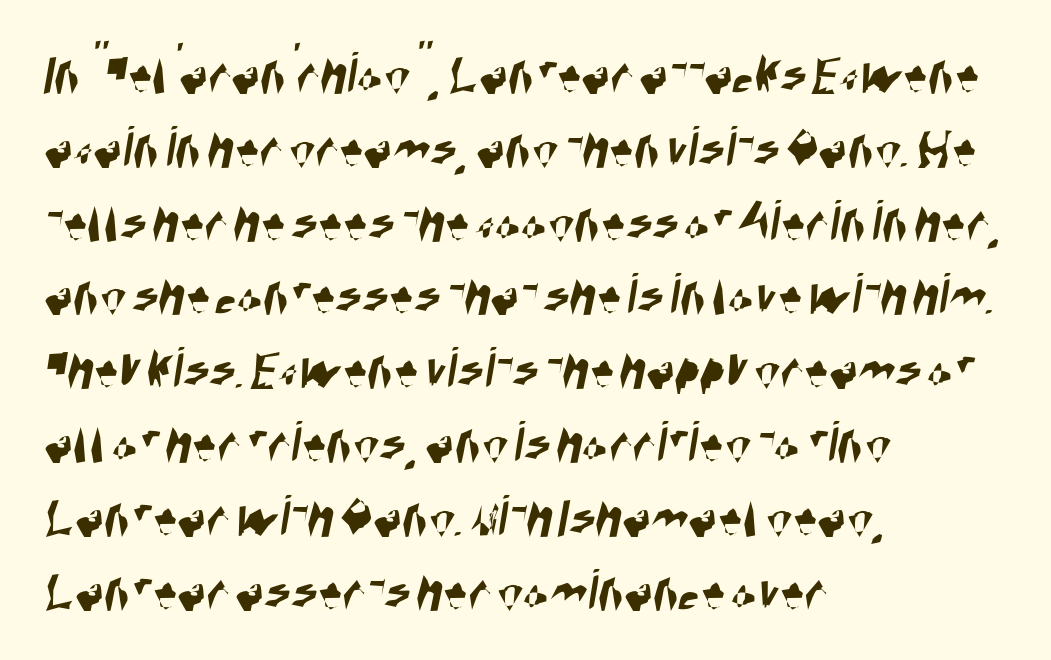
The image shows 60 px condensed sans-serif type; set left-aligned, line spacing 1.23x, normal letter spacing, not underlined; high stroke contrast and a large x-height.
